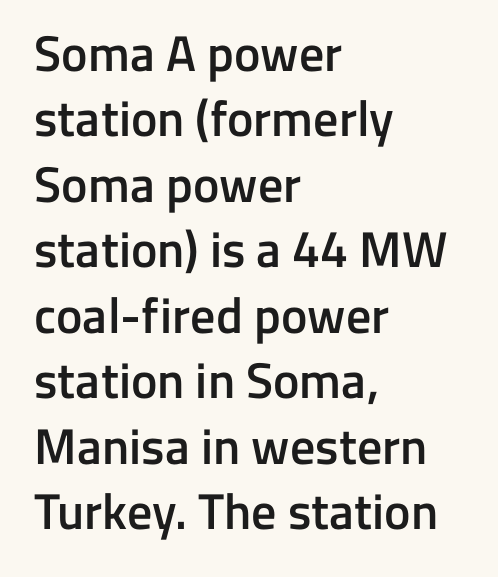
The image shows 50 px semibold sans-serif type, upright; set left-aligned, normal line spacing (1.31x), normal letter spacing, not underlined; low stroke contrast and a medium x-height.
